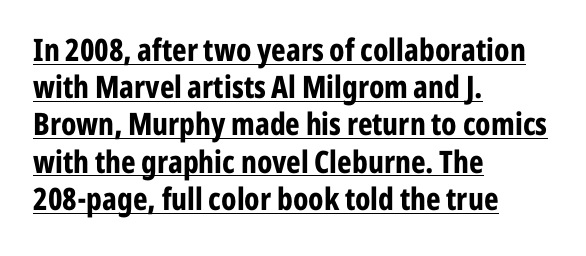
{"serif": "no", "italic": "no", "bold": "yes", "weight": "bold", "width": "condensed", "stroke_contrast": "low", "x_height": "medium", "monospaced": "no", "underline": "yes", "align": "left", "line_spacing_ratio": 1.2, "letter_spacing": "normal", "letter_spacing_em": 0.0, "glyph_px": 31}
